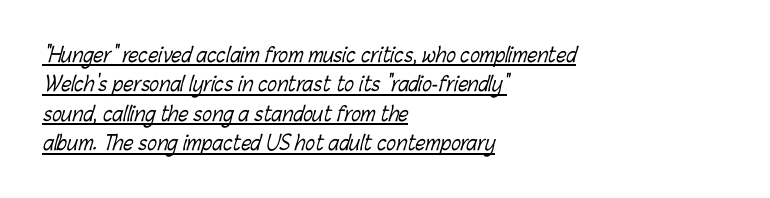
The image shows 20 px text type; set left-aligned, normal line spacing (1.47x), normal letter spacing, underlined.
